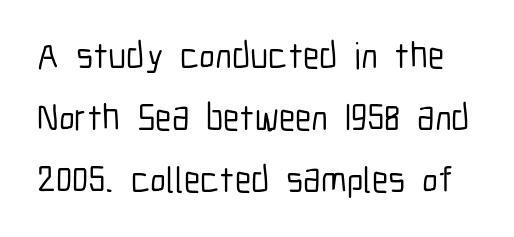
{"serif": "no", "italic": "no", "width": "condensed", "stroke_contrast": "low", "x_height": "medium", "monospaced": "no", "underline": "no", "line_spacing": "normal", "line_spacing_ratio": 1.68, "letter_spacing": "normal", "letter_spacing_em": 0.0, "glyph_px": 37}
